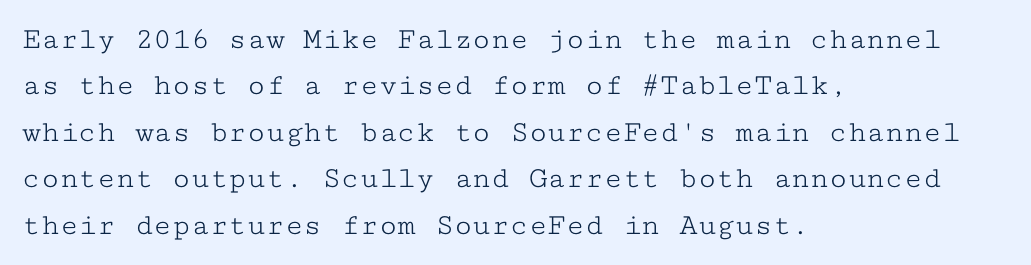
{"serif": "yes", "italic": "no", "bold": "no", "weight": "light", "width": "wide", "stroke_contrast": "low", "x_height": "medium", "monospaced": "yes", "underline": "no", "align": "left", "line_spacing": "normal", "line_spacing_ratio": 1.5, "letter_spacing": "normal", "letter_spacing_em": 0.0, "glyph_px": 31}
